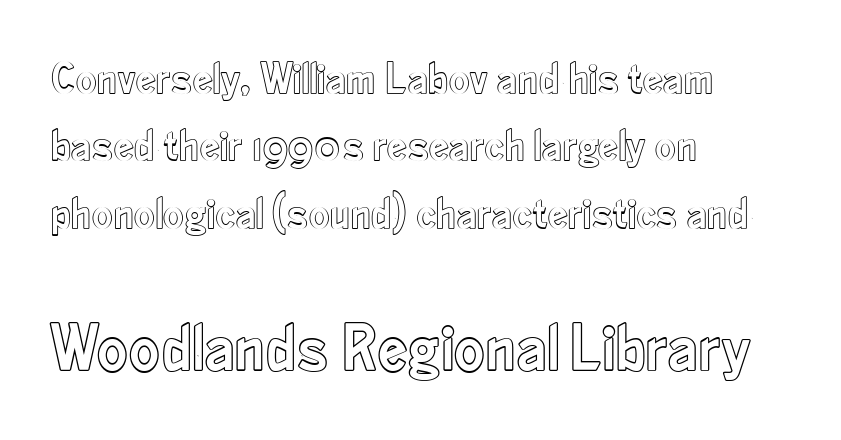
In CSS terms this would be text-align: left. Vertical strokes here are truly vertical. Compared with typical body copy, the letter spacing here is the same. Is this a fixed-width face? No — the glyphs have proportional, varying widths. Only glyphs here, with clear space below each row.
